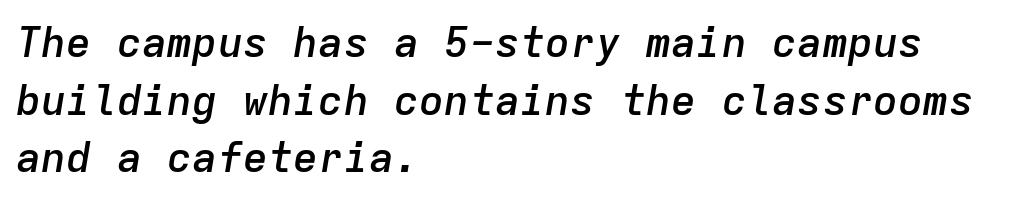
Monospaced: the letters line up in strict vertical columns. The text block is weighted toward the left margin, trailing off unevenly rightward. A normal amount of white space separates one row of letters from the next. There is no visible air inserted between adjacent glyphs. A clean baseline with only descenders dipping below it. The rendering applies a slant to the glyphs.
